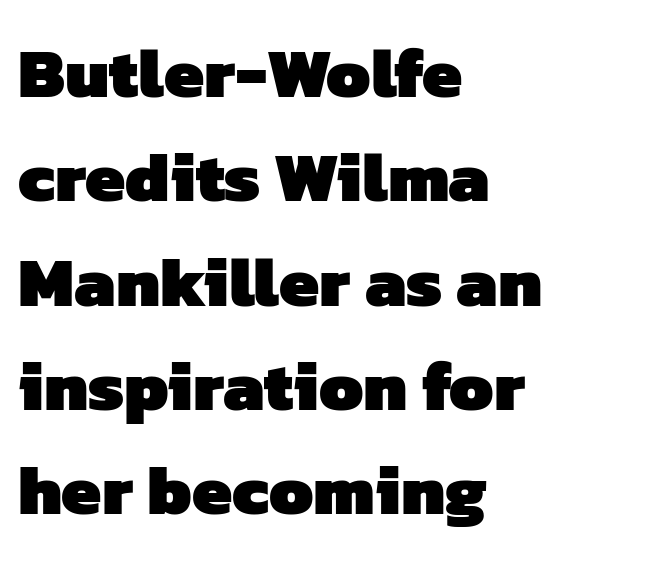
Q: Is the text bold? A: Yes.
Q: Is the typeface a serif or a sans-serif typeface? A: Sans-serif.
Q: Is the text underlined? A: No.
Q: How is the paragraph aligned? A: Left-aligned.
Q: Is the spacing between letters normal or unusually wide? A: Normal.
Q: Is the spacing between lines tight, normal or loose? A: Normal.
Q: Width (condensed, normal, or wide)? A: Normal.
Q: Stroke contrast? A: Low.
Q: x-height? A: Medium.
Q: Monospaced? A: No.
